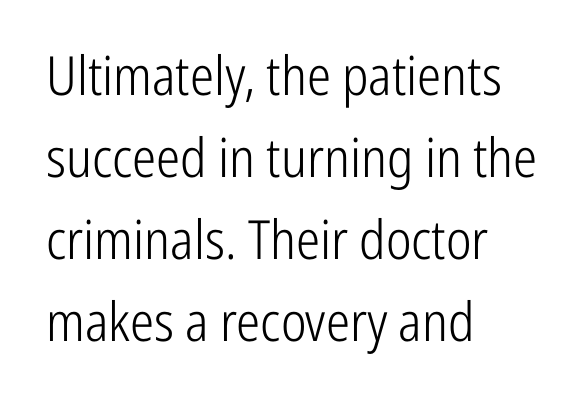
Q: Is the text bold? A: No.
Q: Is the text italic (slanted)? A: No, it is upright.
Q: Is the typeface a serif or a sans-serif typeface? A: Sans-serif.
Q: Is the text underlined? A: No.
Q: How is the paragraph aligned? A: Left-aligned.
Q: Is the spacing between letters normal or unusually wide? A: Normal.
Q: Is the spacing between lines tight, normal or loose? A: Normal.
Q: Width (condensed, normal, or wide)? A: Condensed.
Q: Stroke contrast? A: Low.
Q: x-height? A: Medium.
Q: Monospaced? A: No.
